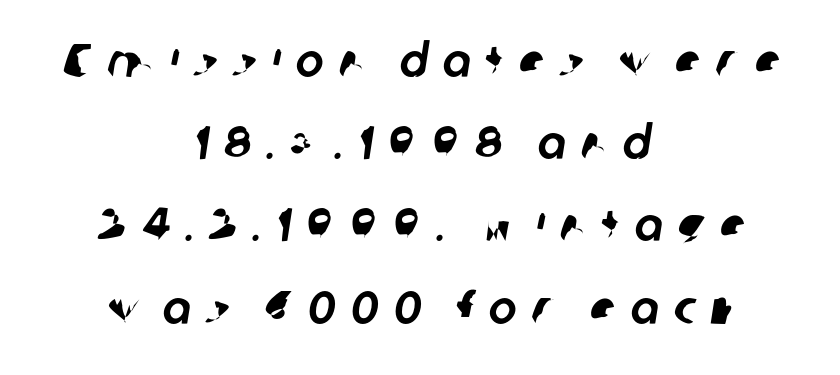
Between one letter and the next there's a generous, obvious gap. The letters advance in unequal steps, a hallmark of proportional type. The specimen omits any rule beneath the text block's lines. Classification — sans serif. A centered setting, common on invitations and titles, is used for this passage.
